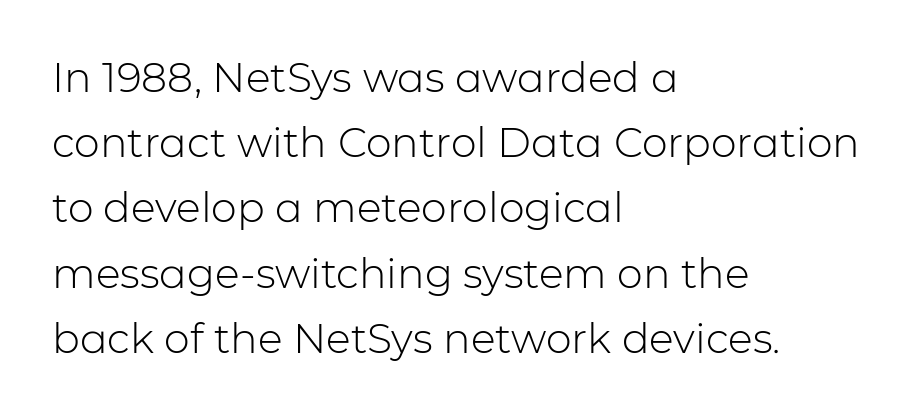
The type sits square on the baseline with zero lean. The glyphs are unaccompanied by any horizontal stroke below them. The weight tops out at a normal text grade. Visually the block forms a straight wall on the left and a jagged coastline on the right. A typesetter would call this zero additional tracking.
